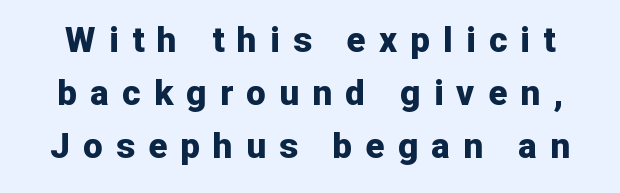
Q: Is the text bold? A: Yes.
Q: Is the text italic (slanted)? A: No, it is upright.
Q: Is the typeface a serif or a sans-serif typeface? A: Sans-serif.
Q: Is the text underlined? A: No.
Q: Is the spacing between letters normal or unusually wide? A: Unusually wide.
Q: Is the spacing between lines tight, normal or loose? A: Normal.
Q: Width (condensed, normal, or wide)? A: Normal.
Q: Stroke contrast? A: Low.
Q: x-height? A: Medium.
Q: Monospaced? A: No.
